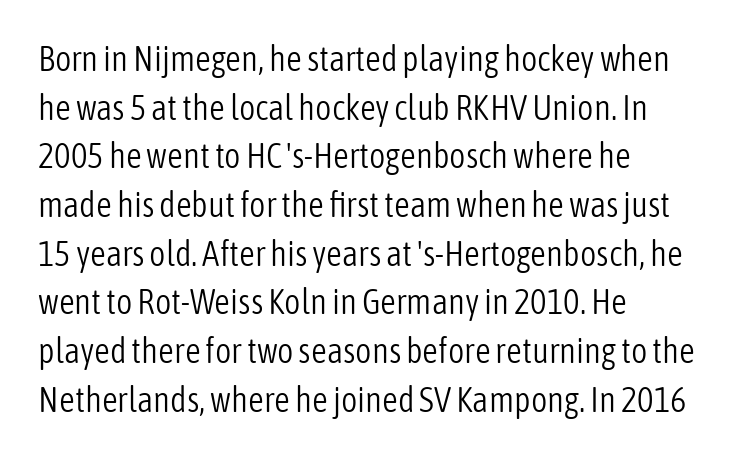
Baseline-to-baseline distance is the conventional proportion of letter height. This rendering features lettering with no underline. You could call the tracking neutral — neither tight nor loose. Alignment: flush left. Tall strokes in this sample are plumb rather than angled. Bold? No — there's no thickening of the strokes.
